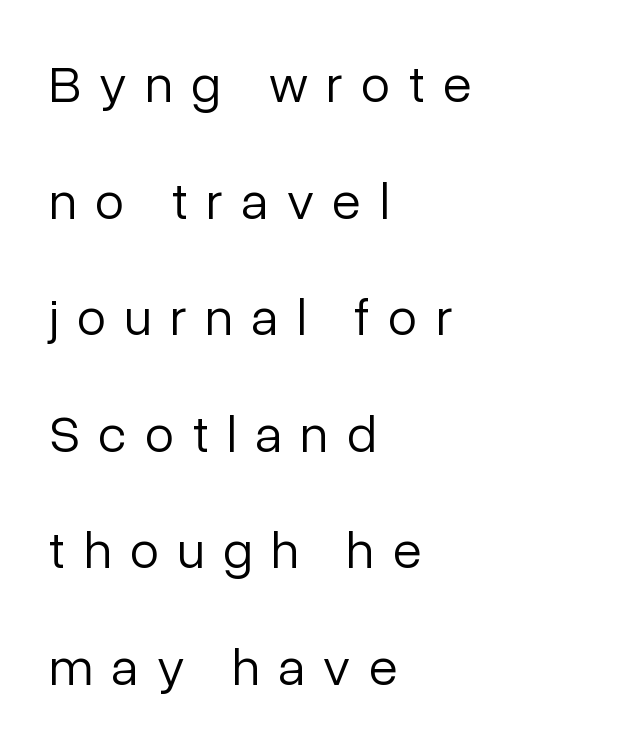
Q: Is the text bold? A: No.
Q: Is the text italic (slanted)? A: No, it is upright.
Q: Is the typeface a serif or a sans-serif typeface? A: Sans-serif.
Q: Is the text underlined? A: No.
Q: How is the paragraph aligned? A: Left-aligned.
Q: Is the spacing between letters normal or unusually wide? A: Unusually wide.
Q: Is the spacing between lines tight, normal or loose? A: Loose.
Q: Width (condensed, normal, or wide)? A: Normal.
Q: Stroke contrast? A: Low.
Q: x-height? A: Medium.
Q: Monospaced? A: No.
